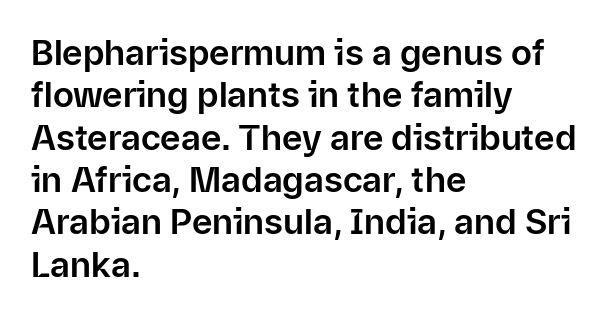
The image shows 35 px sans-serif type, upright; set left-aligned, line spacing 1.21x, normal letter spacing, not underlined; low stroke contrast and a medium x-height.
